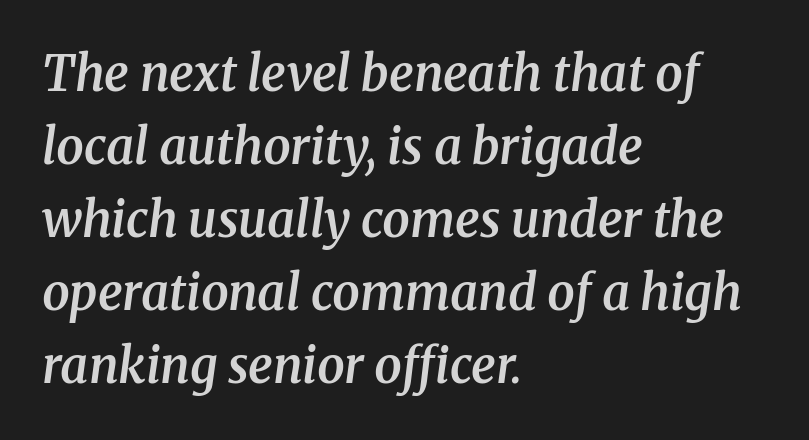
Designer's note — italics engaged. The passage shown is not underscored anywhere. These lines are composed in type with serifs. The typesetter chose a ragged-right arrangement here.
